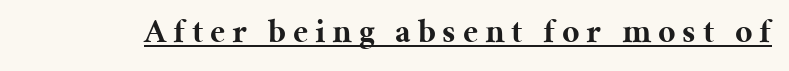
The image shows 34 px bold serif type, upright; set unusually wide letter spacing (+0.2 em), underlined; medium stroke contrast and a medium x-height.
